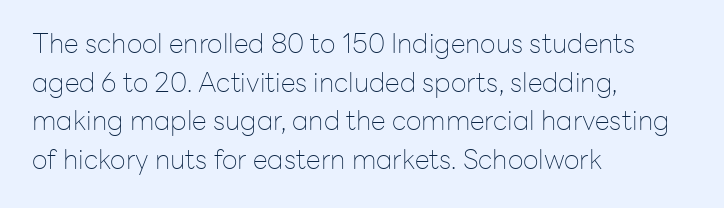
Q: Is the text bold? A: No.
Q: Is the text italic (slanted)? A: No, it is upright.
Q: Is the text underlined? A: No.
Q: How is the paragraph aligned? A: Left-aligned.
Q: Is the spacing between letters normal or unusually wide? A: Normal.
Q: Is the spacing between lines tight, normal or loose? A: Normal.
